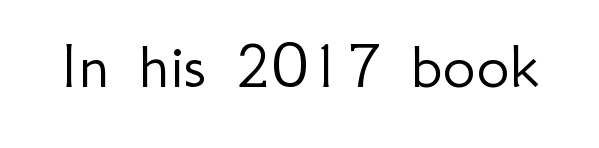
Q: Is the text bold? A: No.
Q: Is the text italic (slanted)? A: No, it is upright.
Q: Is the typeface a serif or a sans-serif typeface? A: Sans-serif.
Q: Is the text underlined? A: No.
Q: Is the spacing between letters normal or unusually wide? A: Normal.
Q: Width (condensed, normal, or wide)? A: Normal.
Q: Stroke contrast? A: Low.
Q: x-height? A: Small.
Q: Monospaced? A: No.
